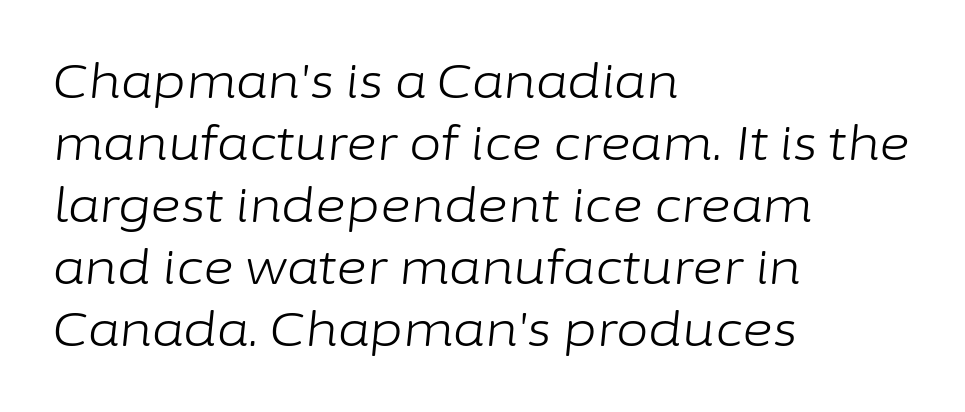
Q: Is the text bold? A: No.
Q: Is the text italic (slanted)? A: Yes, it leans right by about 6 degrees.
Q: Is the text underlined? A: No.
Q: How is the paragraph aligned? A: Left-aligned.
Q: Is the spacing between letters normal or unusually wide? A: Normal.
Q: Is the spacing between lines tight, normal or loose? A: Normal.
Q: Width (condensed, normal, or wide)? A: Normal.
Q: Stroke contrast? A: Low.
Q: x-height? A: Medium.
Q: Monospaced? A: No.
